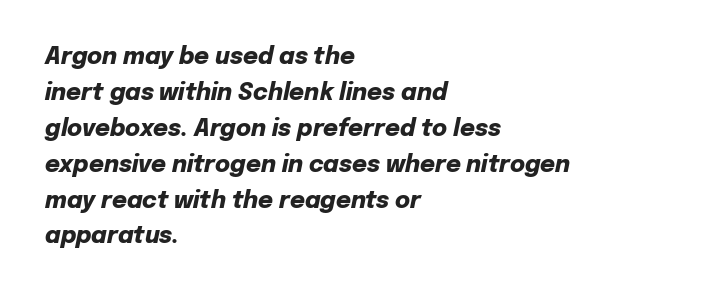
{"italic": "yes", "lean": "right", "slant_degrees": 12, "bold": "yes", "underline": "no", "align": "left", "line_spacing": "normal", "line_spacing_ratio": 1.56, "letter_spacing": "normal", "letter_spacing_em": 0.0, "glyph_px": 23}
